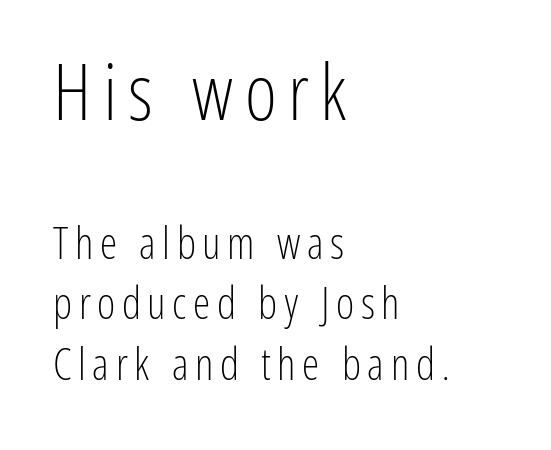
Q: Is the text bold? A: No.
Q: Is the text italic (slanted)? A: No, it is upright.
Q: Is the typeface a serif or a sans-serif typeface? A: Sans-serif.
Q: Is the text underlined? A: No.
Q: How is the paragraph aligned? A: Left-aligned.
Q: Is the spacing between lines tight, normal or loose? A: Normal.
Q: Which block of text is set in a larger size, the first (top) or the second (bottom)? A: The first (top) one.
Q: Width (condensed, normal, or wide)? A: Condensed.
Q: Stroke contrast? A: Low.
Q: x-height? A: Medium.
Q: Monospaced? A: No.
